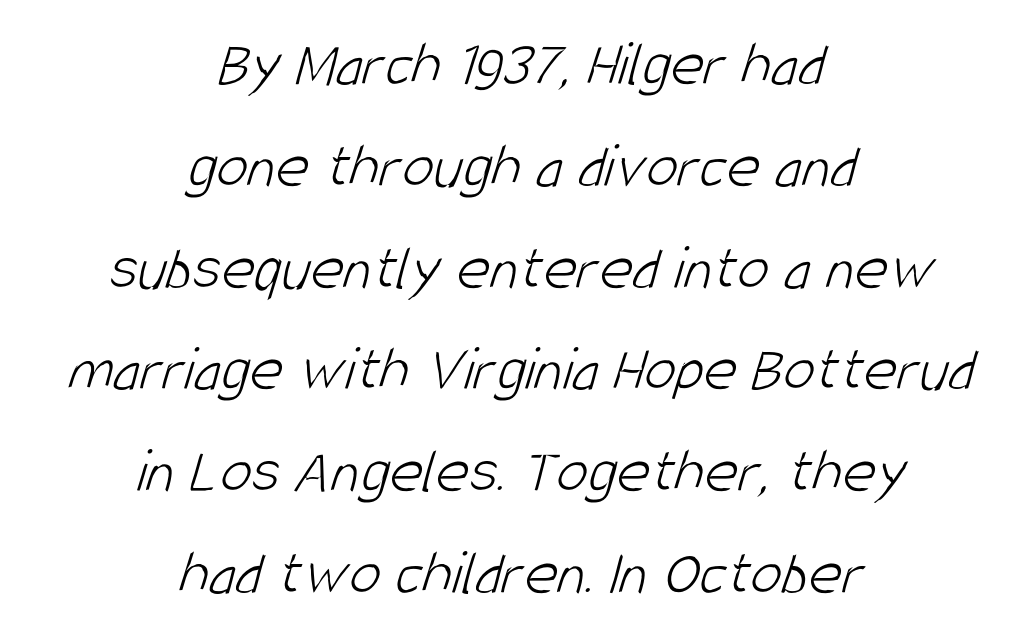
Are there feet on the stems? There aren't — it's a sans. A typesetter would call this proportional, since set widths differ per character. The rendering keeps characters at their native spacing. Vertically, the passage feels balanced, rows spaced as you'd expect. Is the block centered? Yes — each line is placed symmetrically about the middle. Bare-footed words on every line.
